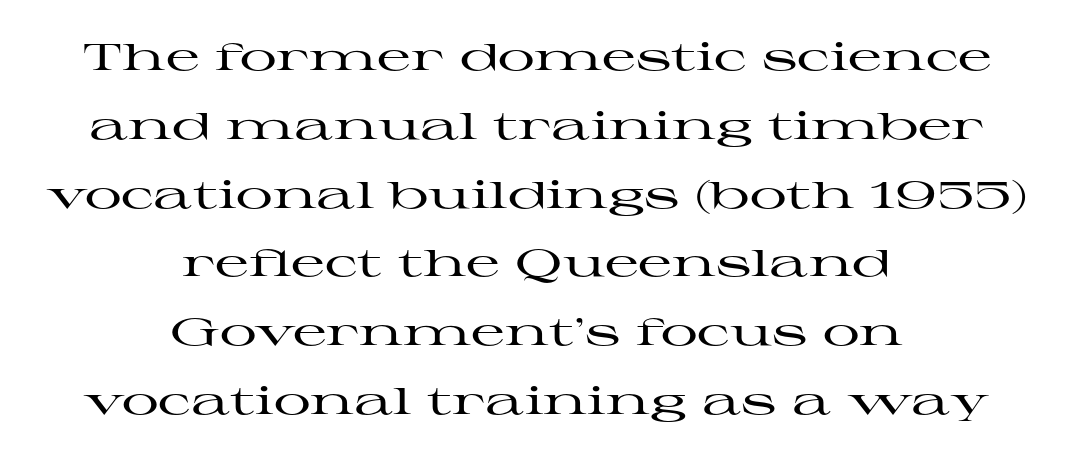
The image shows 37 px wide serif type, upright; set centered, line spacing 1.86x, normal letter spacing, not underlined; high stroke contrast and a medium x-height.
